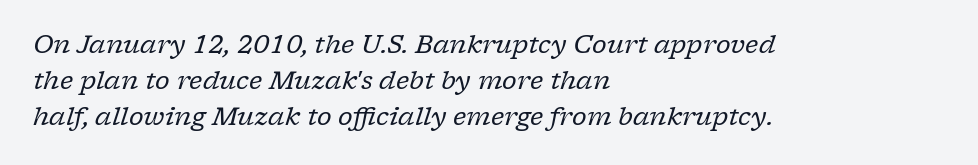
Each word holds together tightly as a unit, with standard inter-letter gaps. The rendering anchors every line to the left-hand side. Honestly, there is no underline to notice here at all. On a weight scale, this lands at 450 or below. When letters slant like this, we call the style italic. The block of text has a typical density, with ordinary space between rows.
